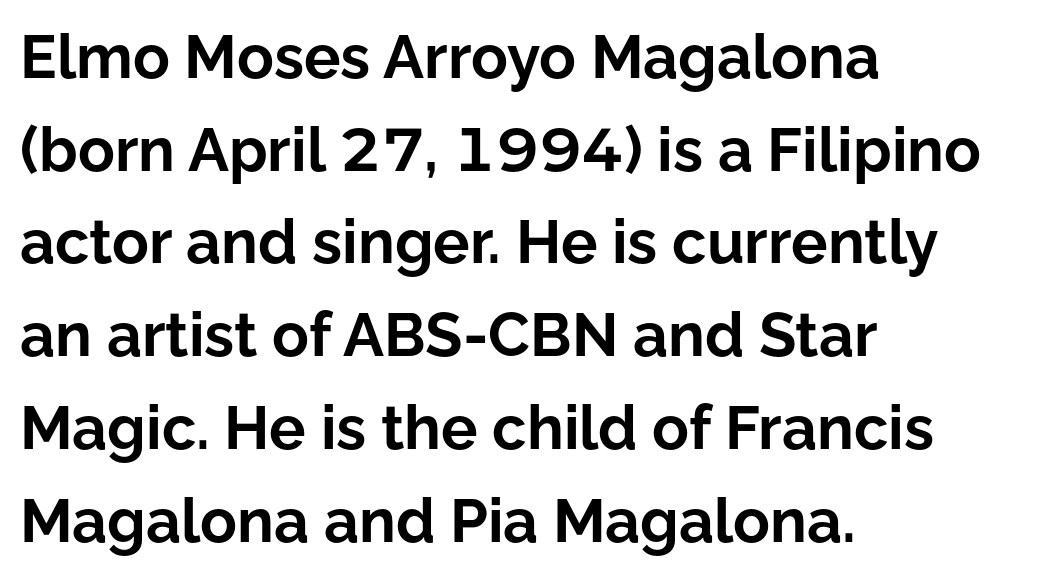
The passage shown is not underscored anywhere. The face used here is rendered with its standard letterfit. Do the characters align in a grid? No, the font is proportional. Leading matches the norm, producing a regular column. The passage shown is typeset with a sans-serif family.
